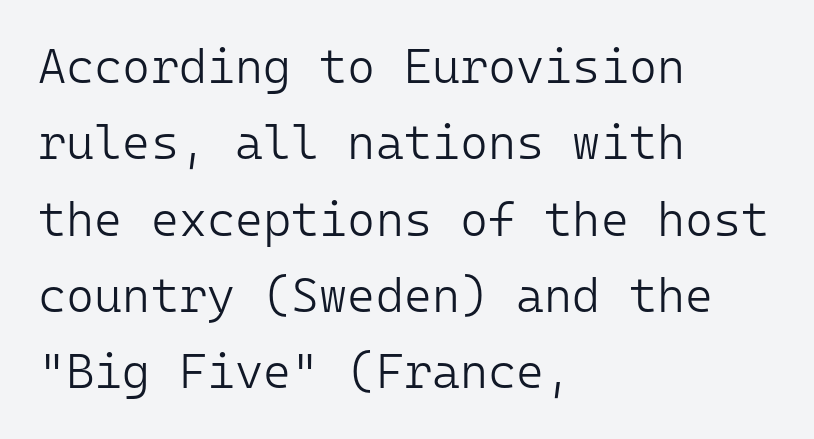
{"serif": "no", "italic": "no", "bold": "no", "weight": "light", "width": "normal", "stroke_contrast": "low", "x_height": "medium", "monospaced": "yes", "underline": "no", "align": "left", "line_spacing": "normal", "line_spacing_ratio": 1.59, "letter_spacing": "normal", "letter_spacing_em": 0.0, "glyph_px": 48}
